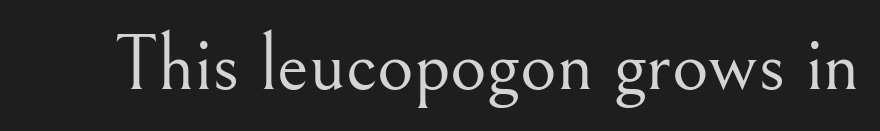
The image shows 79 px light serif type, upright; set normal letter spacing, not underlined; medium stroke contrast and a small x-height.
